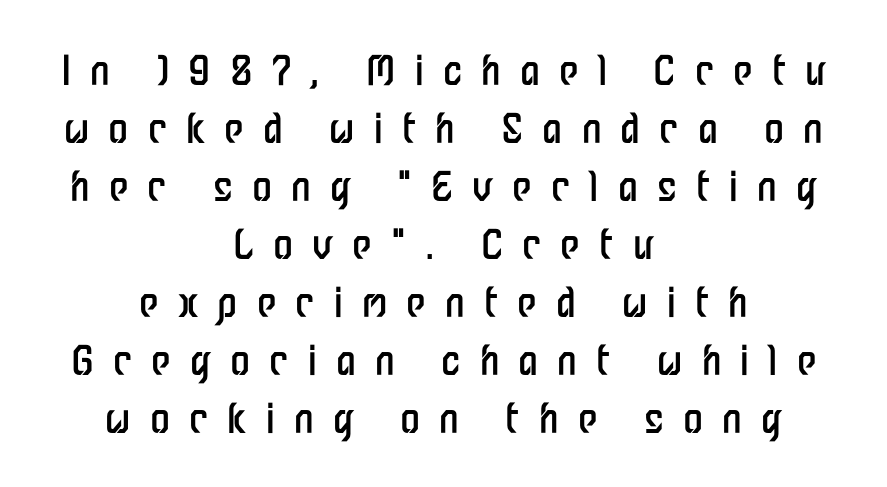
Q: Is the text bold? A: No.
Q: Is the text italic (slanted)? A: No, it is upright.
Q: Is the typeface a serif or a sans-serif typeface? A: Sans-serif.
Q: Is the text underlined? A: No.
Q: How is the paragraph aligned? A: Centered.
Q: Is the spacing between letters normal or unusually wide? A: Unusually wide.
Q: Is the spacing between lines tight, normal or loose? A: Normal.
Q: Width (condensed, normal, or wide)? A: Condensed.
Q: Stroke contrast? A: Low.
Q: x-height? A: Medium.
Q: Monospaced? A: No.
